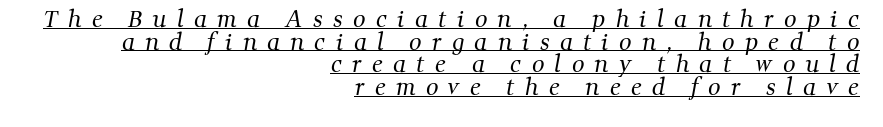
Q: Is the text bold? A: No.
Q: Is the text underlined? A: Yes.
Q: How is the paragraph aligned? A: Right-aligned.
Q: Is the spacing between letters normal or unusually wide? A: Unusually wide.
Q: Is the spacing between lines tight, normal or loose? A: Tight.
